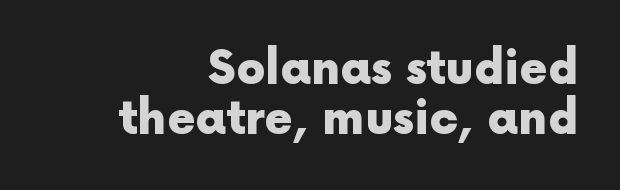
Q: Is the text bold? A: Yes.
Q: Is the text italic (slanted)? A: No, it is upright.
Q: Is the typeface a serif or a sans-serif typeface? A: Sans-serif.
Q: Is the text underlined? A: No.
Q: How is the paragraph aligned? A: Right-aligned.
Q: Is the spacing between letters normal or unusually wide? A: Normal.
Q: Is the spacing between lines tight, normal or loose? A: Tight.
Q: Width (condensed, normal, or wide)? A: Normal.
Q: x-height? A: Medium.
Q: Monospaced? A: No.
